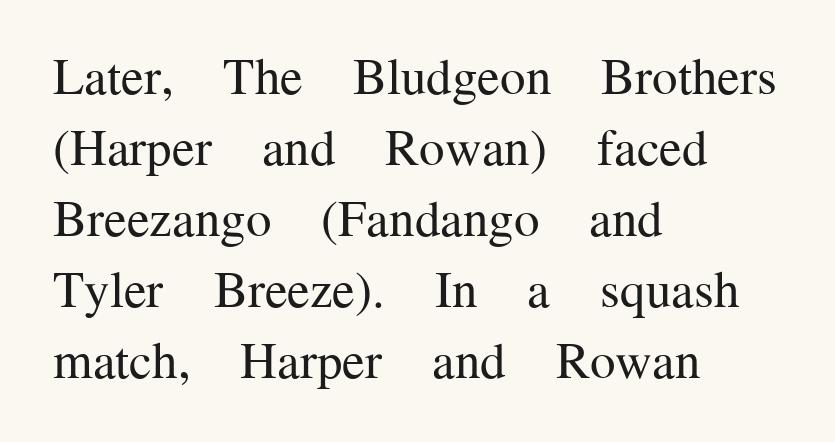
The image shows 51 px regular-weight serif type, upright; set left-aligned, normal line spacing (1.39x), normal letter spacing, not underlined; medium stroke contrast and a medium x-height.
